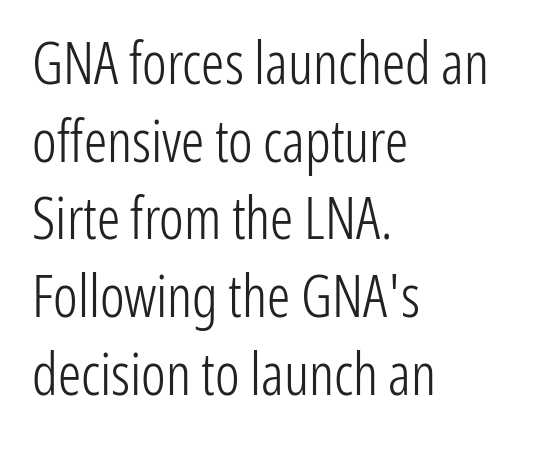
{"serif": "no", "italic": "no", "bold": "no", "weight": "light", "width": "condensed", "stroke_contrast": "low", "x_height": "medium", "monospaced": "no", "underline": "no", "align": "left", "line_spacing": "normal", "line_spacing_ratio": 1.34, "letter_spacing": "normal", "letter_spacing_em": 0.0, "glyph_px": 58}
